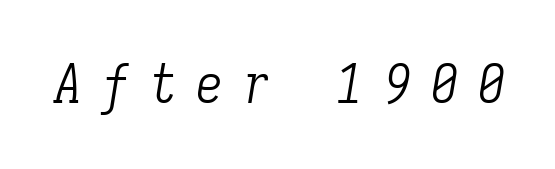
Compared with a typical body face, this is equally light or lighter still. The specimen reads as italic at a glance. Think of a typewriter: that constant character pitch is what you see here. These lines are composed in type with serifs. There is plenty of visible air inserted between adjacent glyphs. Each row of text sits above clean, open space.
